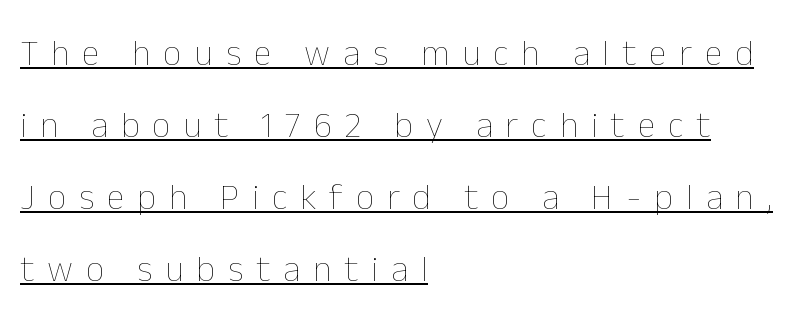
Somebody hit Ctrl+U on this one — the words are underlined. Note the varied advance widths — an 'i' is clearly narrower than an 'm'. Compared with typical body copy, the letter spacing here is much looser. The cut favours lightness, reaching ordinary text weight at its darkest.
